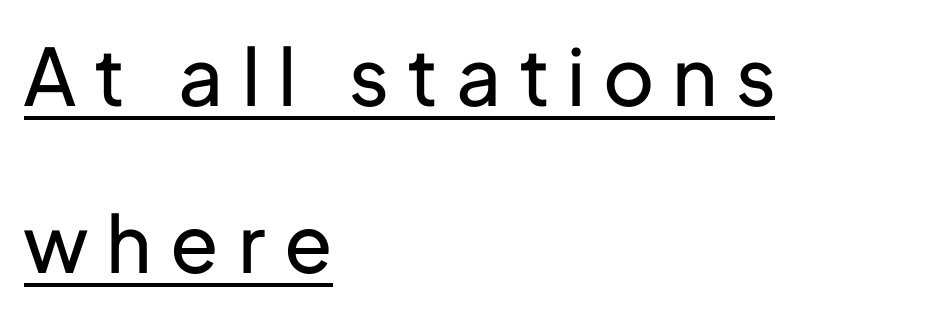
{"serif": "no", "italic": "no", "bold": "no", "weight": "regular", "width": "normal", "stroke_contrast": "low", "x_height": "medium", "monospaced": "no", "underline": "yes", "align": "left", "line_spacing": "loose", "line_spacing_ratio": 2.12, "letter_spacing": "wide", "letter_spacing_em": 0.25, "glyph_px": 79}
